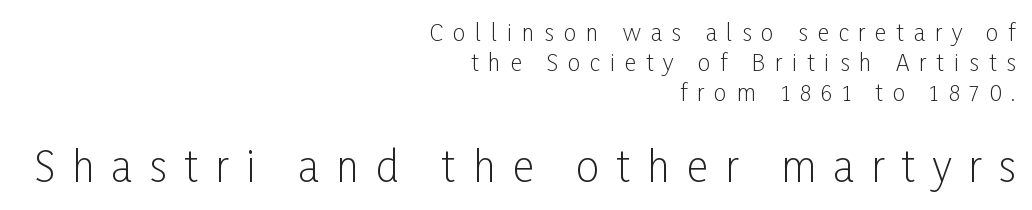
Rendered with straight, roman letterforms. All the whitespace from short lines collects on the left. The zone under the glyphs is completely vacant. This is not heavy type; no bold has been used.
